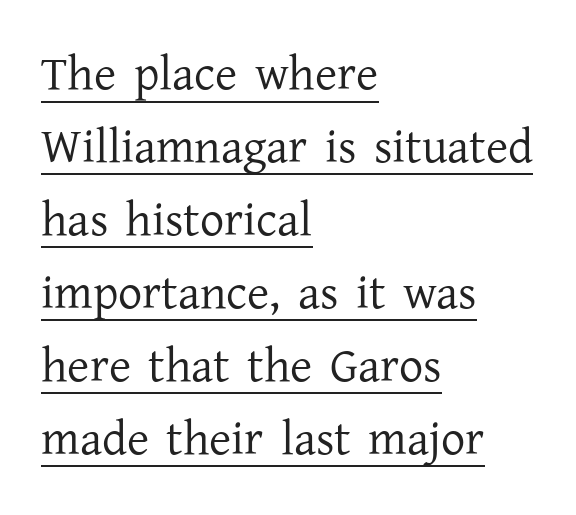
Q: Is the text bold? A: No.
Q: Is the text italic (slanted)? A: No, it is upright.
Q: Is the typeface a serif or a sans-serif typeface? A: Serif.
Q: Is the text underlined? A: Yes.
Q: How is the paragraph aligned? A: Left-aligned.
Q: Is the spacing between letters normal or unusually wide? A: Normal.
Q: Is the spacing between lines tight, normal or loose? A: Normal.
Q: Width (condensed, normal, or wide)? A: Normal.
Q: Stroke contrast? A: Low.
Q: x-height? A: Medium.
Q: Monospaced? A: No.
